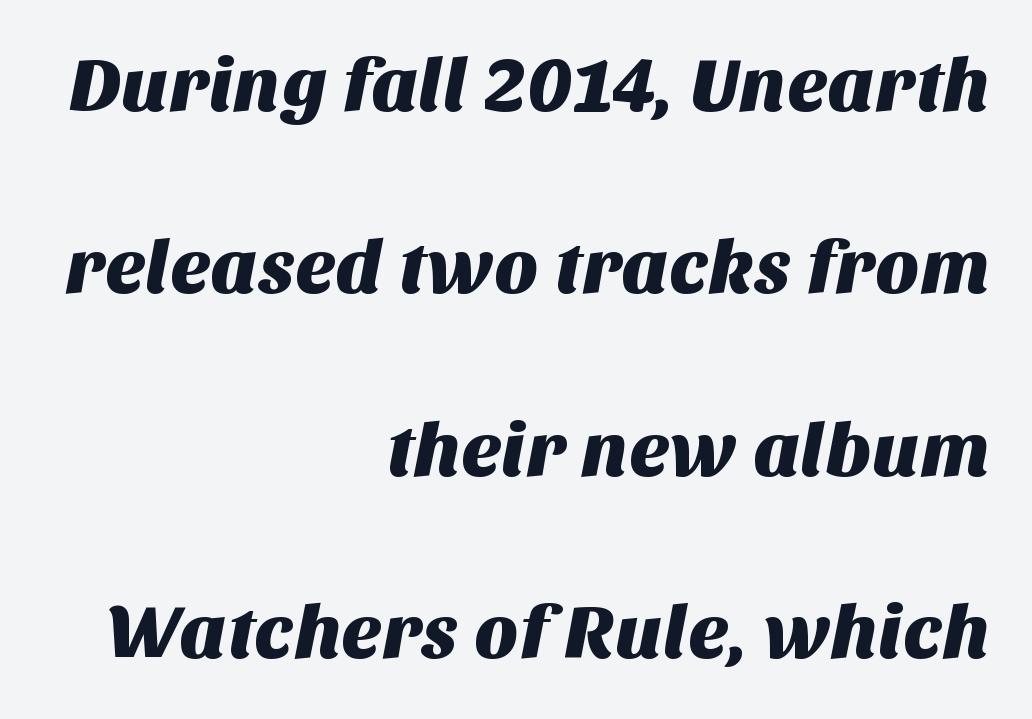
The image shows 76 px sans-serif type; set right-aligned, loose line spacing (2.4x), normal letter spacing, not underlined; medium stroke contrast and a large x-height.
